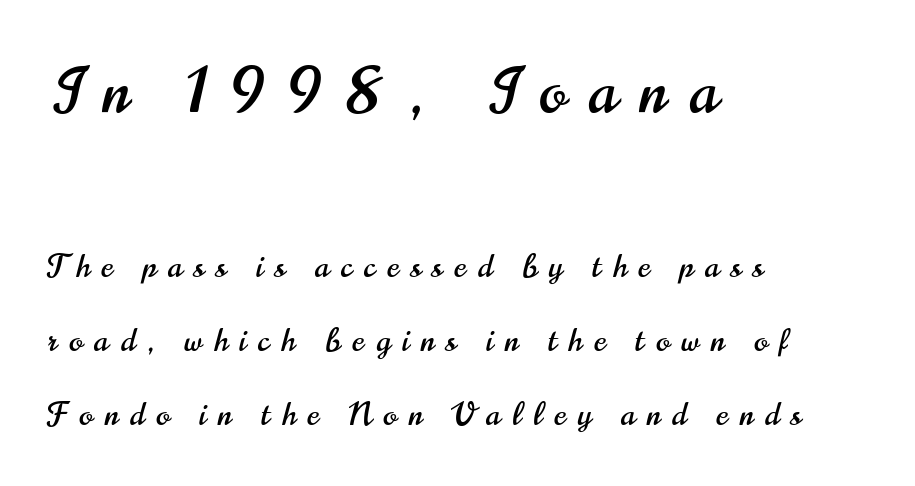
Interline gaps are noticeably wide in this sample. Clear beneath every line of the passage. Scale decreases going downward across the two blocks. The lines in this sample share a left origin and differ only in where they stop. Spacing verdict: proportional, widths tailored to each character.
